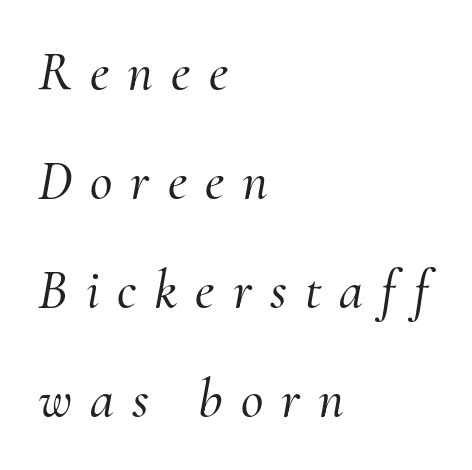
Q: Is the text italic (slanted)? A: Yes, it leans right by about 10 degrees.
Q: Is the typeface a serif or a sans-serif typeface? A: Serif.
Q: Is the text underlined? A: No.
Q: How is the paragraph aligned? A: Left-aligned.
Q: Is the spacing between letters normal or unusually wide? A: Unusually wide.
Q: Is the spacing between lines tight, normal or loose? A: Loose.
Q: Width (condensed, normal, or wide)? A: Normal.
Q: Stroke contrast? A: Medium.
Q: x-height? A: Small.
Q: Monospaced? A: No.
